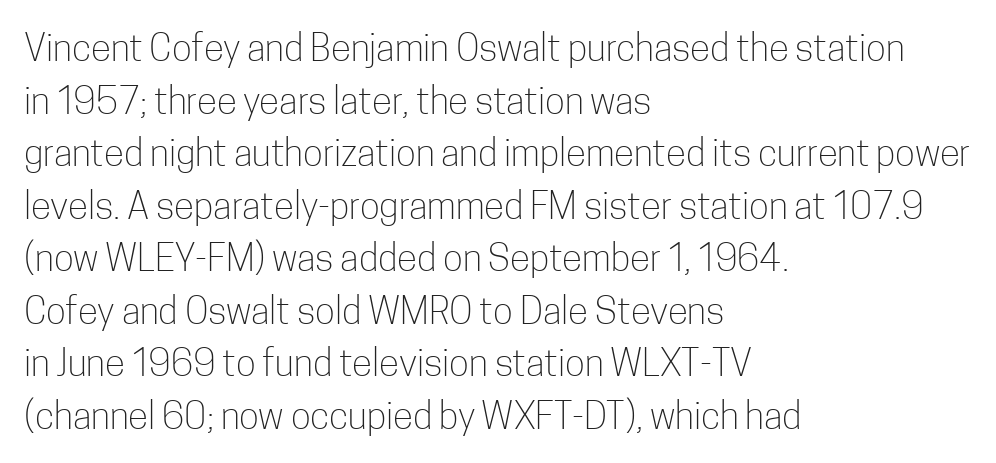
{"serif": "no", "italic": "no", "bold": "no", "weight": "light", "width": "condensed", "stroke_contrast": "low", "x_height": "medium", "monospaced": "no", "underline": "no", "align": "left", "line_spacing": "normal", "line_spacing_ratio": 1.42, "letter_spacing": "normal", "letter_spacing_em": 0.0, "glyph_px": 37}
